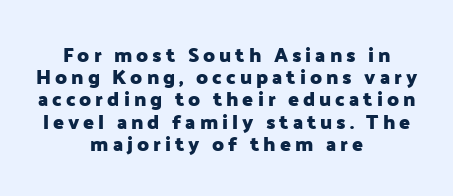
The image shows 20 px bold type, upright; set centered, tight line spacing (1.11x), unusually wide letter spacing (+0.2 em), not underlined.
